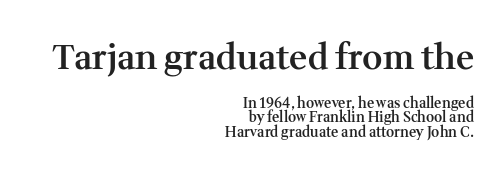
Q: Is the text bold? A: Semi-bold.
Q: Is the text italic (slanted)? A: No, it is upright.
Q: Is the typeface a serif or a sans-serif typeface? A: Serif.
Q: Is the text underlined? A: No.
Q: How is the paragraph aligned? A: Right-aligned.
Q: Is the spacing between letters normal or unusually wide? A: Normal.
Q: Is the spacing between lines tight, normal or loose? A: Tight.
Q: Which block of text is set in a larger size, the first (top) or the second (bottom)? A: The first (top) one.
Q: Width (condensed, normal, or wide)? A: Normal.
Q: Stroke contrast? A: Medium.
Q: x-height? A: Medium.
Q: Monospaced? A: No.
